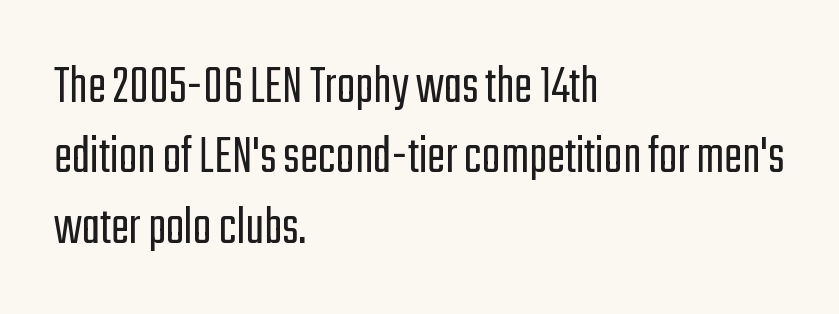
{"serif": "no", "italic": "no", "bold": "no", "weight": "light", "width": "condensed", "stroke_contrast": "low", "x_height": "medium", "monospaced": "no", "underline": "no", "align": "left", "line_spacing": "normal", "line_spacing_ratio": 1.28, "letter_spacing": "normal", "letter_spacing_em": 0.0, "glyph_px": 55}
